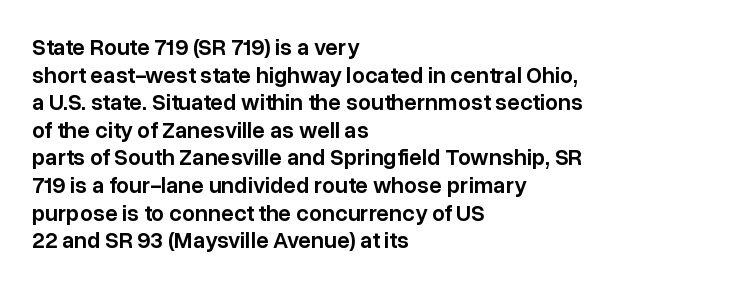
{"italic": "no", "bold": "semi", "underline": "no", "align": "left", "line_spacing_ratio": 1.2, "letter_spacing": "normal", "letter_spacing_em": 0.0, "glyph_px": 23}
